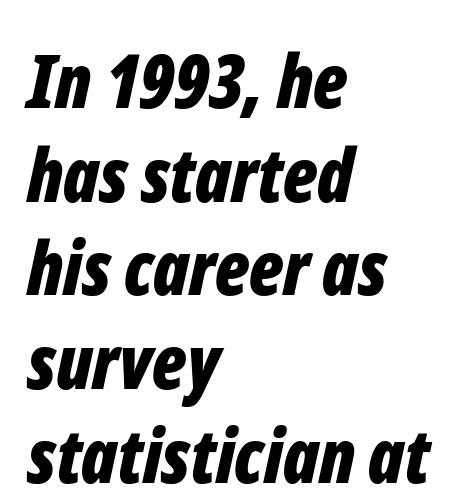
Q: Is the text bold? A: Yes.
Q: Is the text italic (slanted)? A: Yes, it leans right by about 12 degrees.
Q: Is the text underlined? A: No.
Q: How is the paragraph aligned? A: Left-aligned.
Q: Is the spacing between letters normal or unusually wide? A: Normal.
Q: Is the spacing between lines tight, normal or loose? A: Normal.
Q: Width (condensed, normal, or wide)? A: Condensed.
Q: Stroke contrast? A: Low.
Q: x-height? A: Medium.
Q: Monospaced? A: No.
